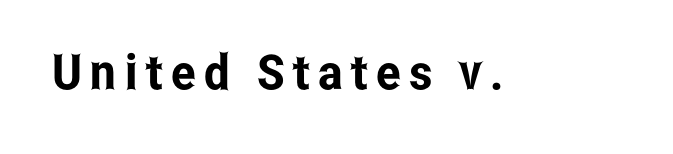
Q: Is the text italic (slanted)? A: No, it is upright.
Q: Is the typeface a serif or a sans-serif typeface? A: Sans-serif.
Q: Is the text underlined? A: No.
Q: Width (condensed, normal, or wide)? A: Condensed.
Q: Stroke contrast? A: Low.
Q: x-height? A: Medium.
Q: Monospaced? A: No.
